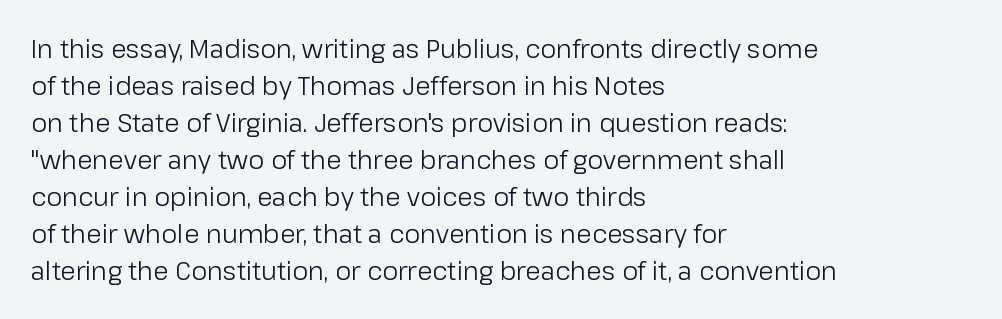
Q: Is the text bold? A: No.
Q: Is the text italic (slanted)? A: No, it is upright.
Q: Is the text underlined? A: No.
Q: How is the paragraph aligned? A: Left-aligned.
Q: Is the spacing between letters normal or unusually wide? A: Normal.
Q: Is the spacing between lines tight, normal or loose? A: Normal.
